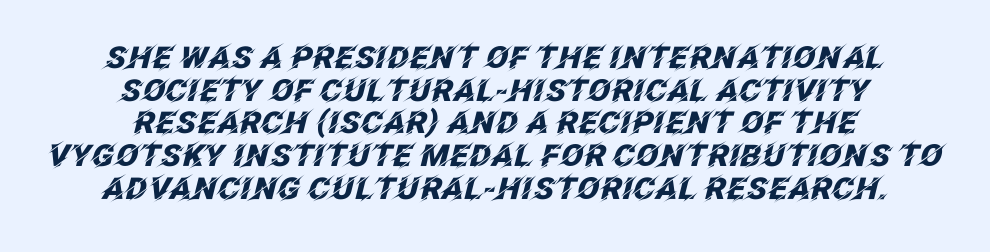
Q: Is the text bold? A: Yes.
Q: Is the text italic (slanted)? A: Yes, it leans right by about 12 degrees.
Q: Is the text underlined? A: No.
Q: How is the paragraph aligned? A: Centered.
Q: Is the spacing between letters normal or unusually wide? A: Normal.
Q: Is the spacing between lines tight, normal or loose? A: Tight.
Q: Width (condensed, normal, or wide)? A: Normal.
Q: Stroke contrast? A: Low.
Q: x-height? A: Large.
Q: Monospaced? A: No.
